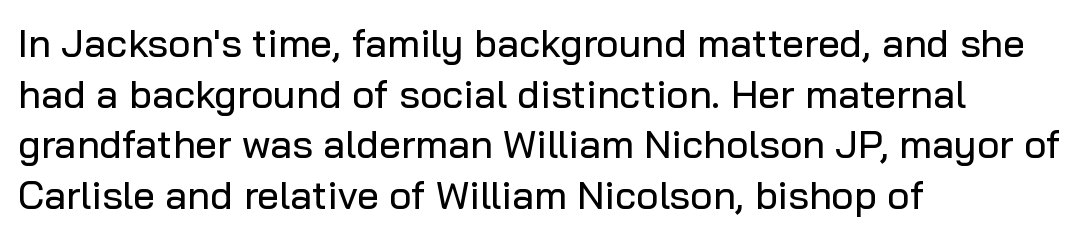
Q: Is the text italic (slanted)? A: No, it is upright.
Q: Is the typeface a serif or a sans-serif typeface? A: Sans-serif.
Q: Is the text underlined? A: No.
Q: How is the paragraph aligned? A: Left-aligned.
Q: Is the spacing between letters normal or unusually wide? A: Normal.
Q: Is the spacing between lines tight, normal or loose? A: Normal.
Q: Width (condensed, normal, or wide)? A: Normal.
Q: Stroke contrast? A: Low.
Q: x-height? A: Medium.
Q: Monospaced? A: No.
